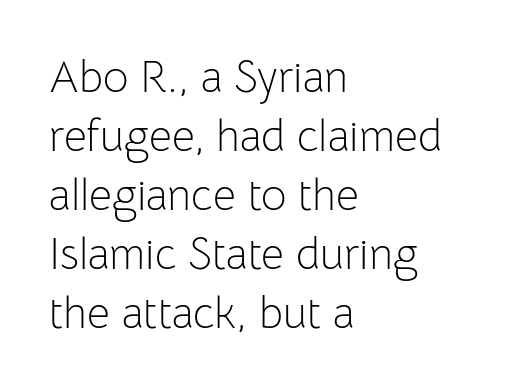
Character widths vary here, with narrow letters taking less room than wide ones. Ink coverage per letter is moderate at most. Typeset ragged right — the left edge is the straight one. Upright lettering throughout.
